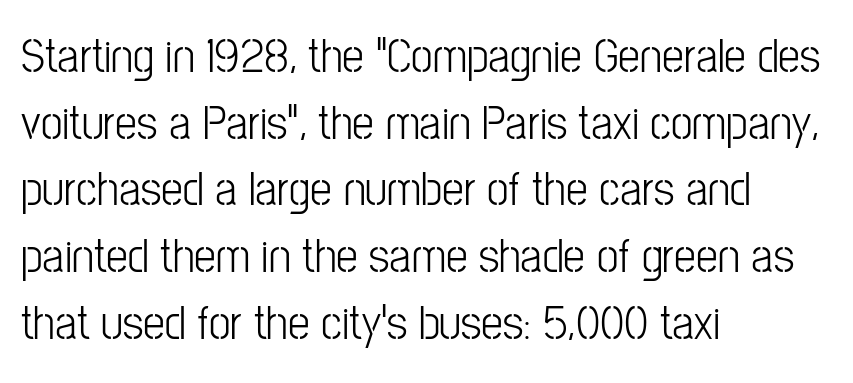
The image shows 49 px light, condensed sans-serif type, upright; set left-aligned, normal line spacing (1.36x), normal letter spacing, not underlined; low stroke contrast and a medium x-height.
